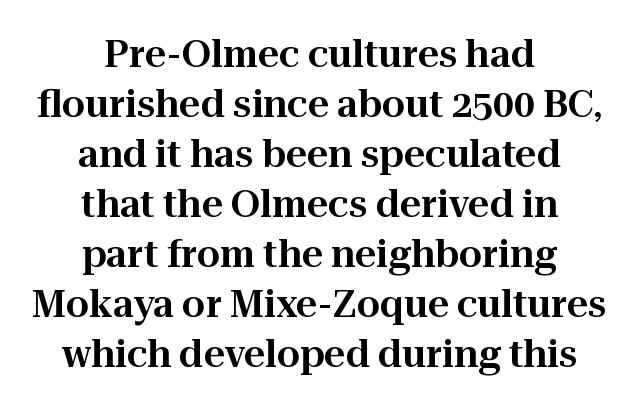
The image shows 37 px serif type, upright; set centered, normal line spacing (1.35x), normal letter spacing, not underlined; high stroke contrast and a medium x-height.
